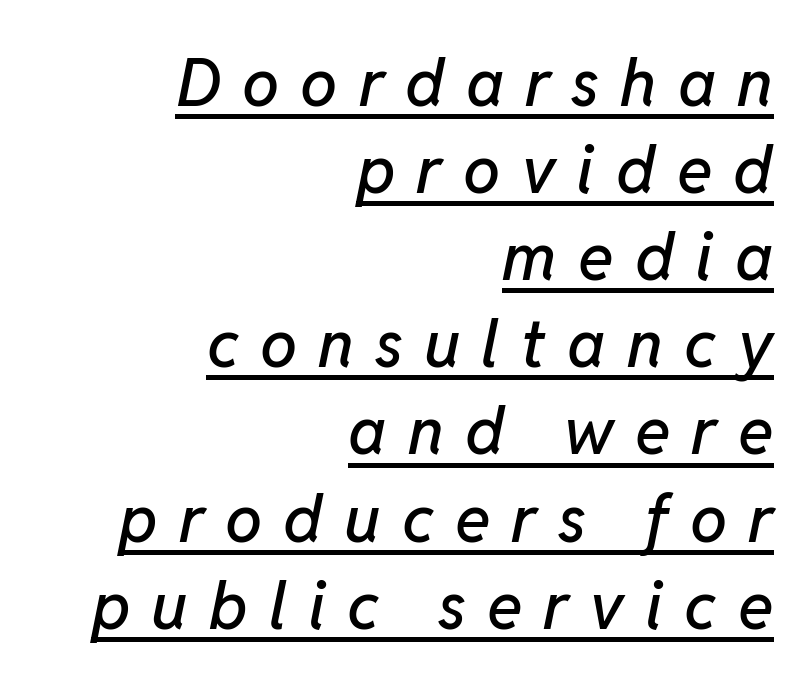
Check the space under the baseline: a stroke is drawn there. Tracking value appears strongly positive — letters spread wide. Right-aligned paragraph, ragged on the left. Interline gaps are of average width in this sample. Spacing verdict: proportional, widths tailored to each character.
